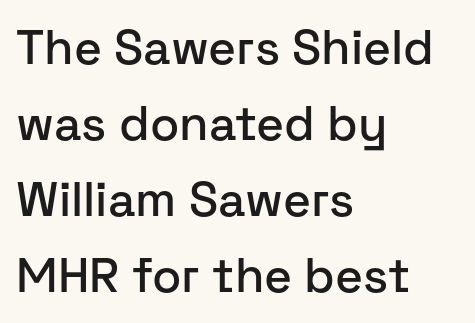
The image shows 48 px sans-serif type, upright; set left-aligned, normal line spacing (1.58x), normal letter spacing, not underlined; low stroke contrast and a medium x-height.
